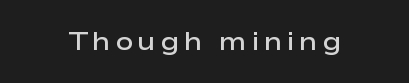
Q: Is the text bold? A: Semi-bold.
Q: Is the text italic (slanted)? A: No, it is upright.
Q: Is the text underlined? A: No.
